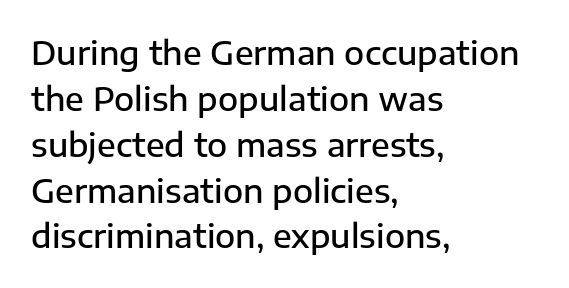
{"serif": "no", "italic": "no", "bold": "semi", "weight": "semibold", "width": "normal", "stroke_contrast": "low", "x_height": "medium", "monospaced": "no", "underline": "no", "align": "left", "line_spacing": "normal", "line_spacing_ratio": 1.39, "letter_spacing": "normal", "letter_spacing_em": 0.0, "glyph_px": 33}
